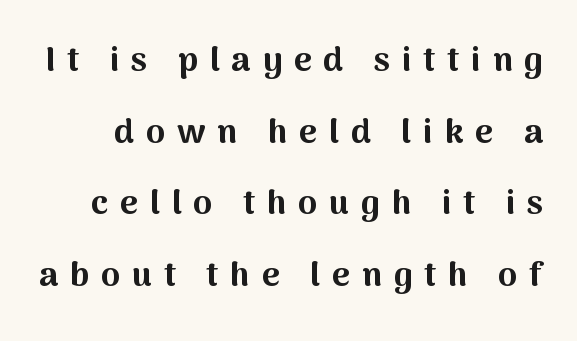
The image shows 34 px bold sans-serif type, upright; set loose line spacing (2.11x), unusually wide letter spacing (+0.35 em), not underlined; medium stroke contrast and a medium x-height.
